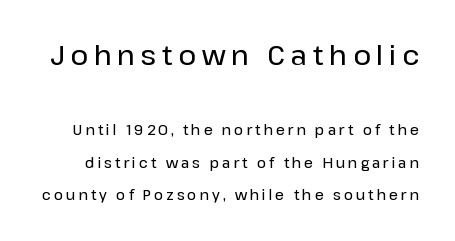
Q: Is the text italic (slanted)? A: No, it is upright.
Q: Is the text underlined? A: No.
Q: Is the spacing between letters normal or unusually wide? A: Unusually wide.
Q: Is the spacing between lines tight, normal or loose? A: Loose.
Q: Which block of text is set in a larger size, the first (top) or the second (bottom)? A: The first (top) one.
